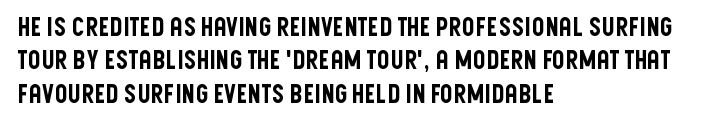
Q: Is the text italic (slanted)? A: No, it is upright.
Q: Is the text underlined? A: No.
Q: How is the paragraph aligned? A: Left-aligned.
Q: Is the spacing between letters normal or unusually wide? A: Normal.
Q: Is the spacing between lines tight, normal or loose? A: Normal.
